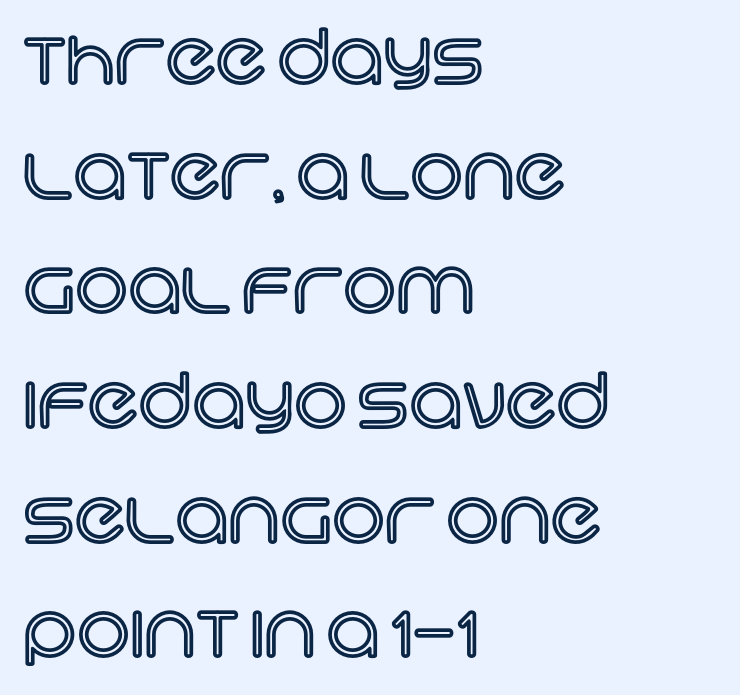
{"italic": "no", "width": "normal", "x_height": "large", "monospaced": "no", "underline": "no", "align": "left", "line_spacing": "normal", "line_spacing_ratio": 1.55, "letter_spacing": "normal", "letter_spacing_em": 0.0, "glyph_px": 74}
